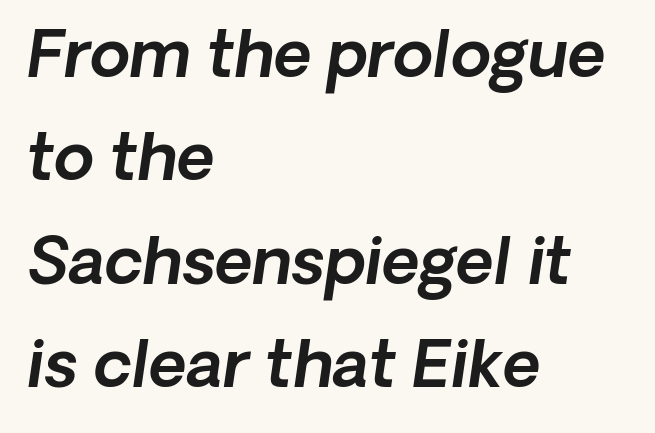
The image shows 65 px text type, italic (leaning right); set left-aligned, normal line spacing (1.59x), normal letter spacing, not underlined; a medium x-height.
